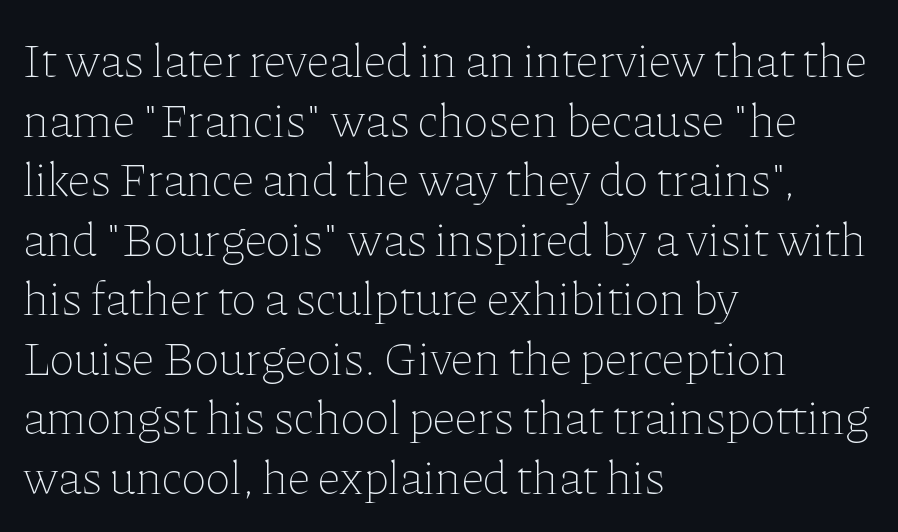
{"italic": "no", "bold": "no", "weight": "thin", "width": "normal", "stroke_contrast": "low", "x_height": "medium", "monospaced": "no", "underline": "no", "align": "left", "line_spacing_ratio": 1.24, "letter_spacing": "normal", "letter_spacing_em": 0.0, "glyph_px": 48}
